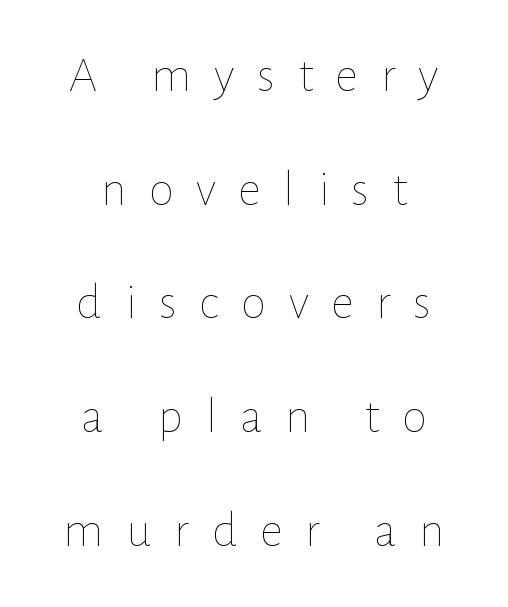
Q: Is the text bold? A: No.
Q: Is the text italic (slanted)? A: No, it is upright.
Q: Is the text underlined? A: No.
Q: How is the paragraph aligned? A: Centered.
Q: Is the spacing between letters normal or unusually wide? A: Unusually wide.
Q: Is the spacing between lines tight, normal or loose? A: Loose.
Q: Width (condensed, normal, or wide)? A: Normal.
Q: Stroke contrast? A: Low.
Q: x-height? A: Medium.
Q: Monospaced? A: No.
